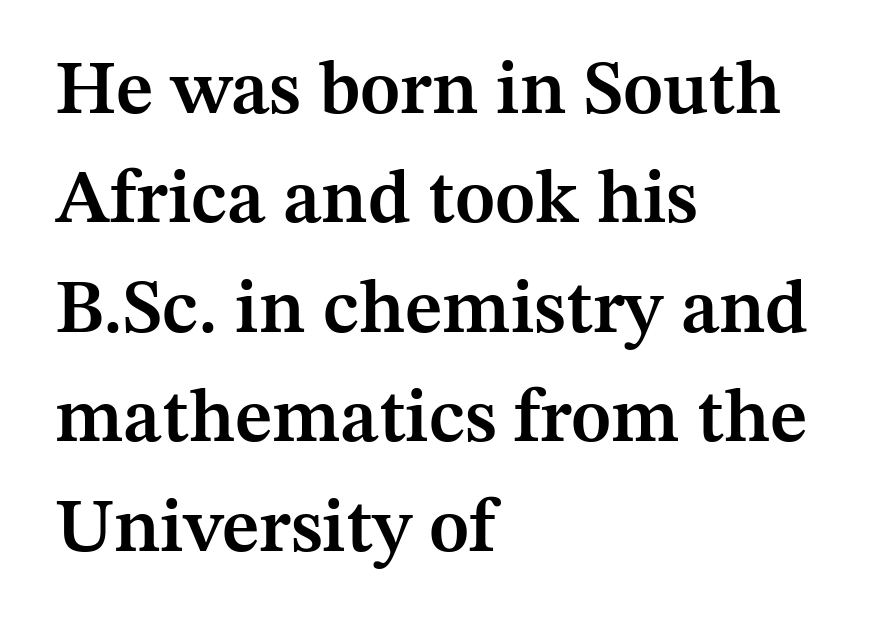
The image shows 75 px semibold serif type, upright; set left-aligned, normal line spacing (1.46x), normal letter spacing, not underlined; medium stroke contrast and a medium x-height.
